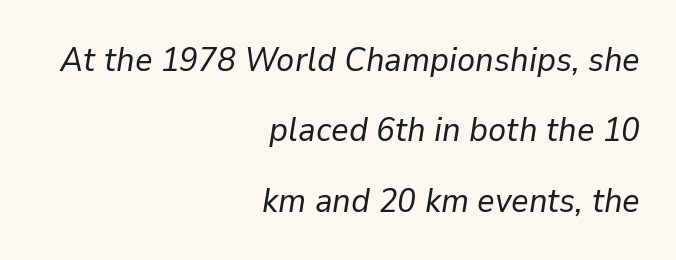
{"italic": "yes", "lean": "right", "slant_degrees": 9, "bold": "no", "weight": "regular", "width": "normal", "stroke_contrast": "low", "x_height": "medium", "monospaced": "no", "underline": "no", "align": "right", "line_spacing": "loose", "line_spacing_ratio": 2.07, "letter_spacing": "normal", "letter_spacing_em": 0.0, "glyph_px": 34}
